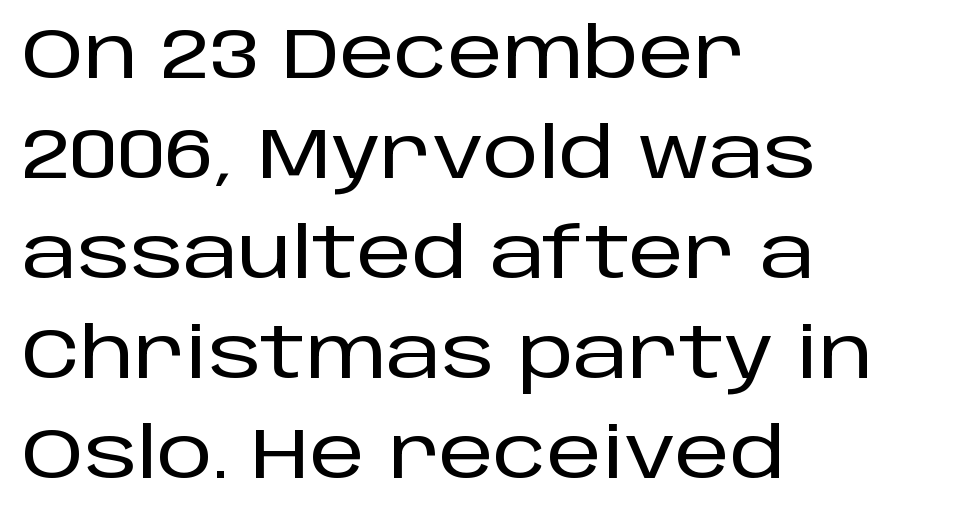
Q: Is the text italic (slanted)? A: No, it is upright.
Q: Is the typeface a serif or a sans-serif typeface? A: Sans-serif.
Q: Is the text underlined? A: No.
Q: How is the paragraph aligned? A: Left-aligned.
Q: Is the spacing between letters normal or unusually wide? A: Normal.
Q: Is the spacing between lines tight, normal or loose? A: Normal.
Q: Width (condensed, normal, or wide)? A: Normal.
Q: Stroke contrast? A: Low.
Q: x-height? A: Large.
Q: Monospaced? A: No.
